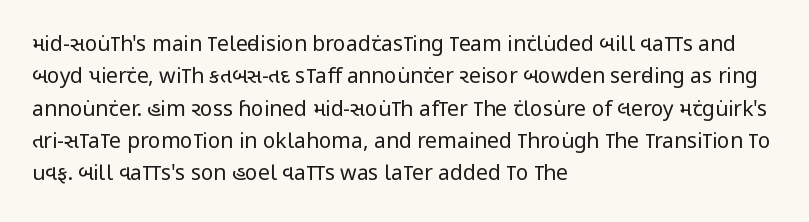
Q: Is the text bold? A: No.
Q: Is the text italic (slanted)? A: No, it is upright.
Q: Is the text underlined? A: No.
Q: How is the paragraph aligned? A: Left-aligned.
Q: Is the spacing between letters normal or unusually wide? A: Normal.
Q: Is the spacing between lines tight, normal or loose? A: Normal.
